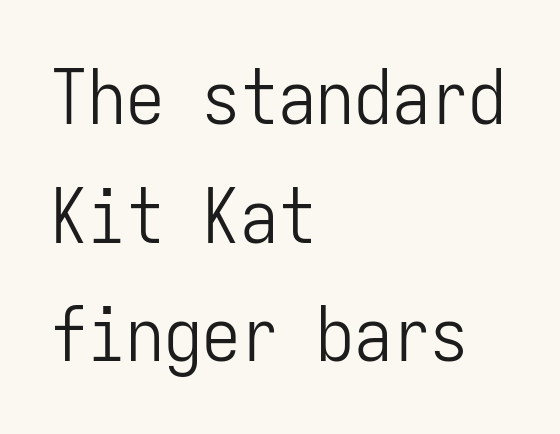
A typesetter would call this monospace, since all characters share one set width. The tracking reads as untouched default to a designer's eye. These glyphs show unthickened strokes, regular width or finer. Rendered with straight, roman letterforms.
